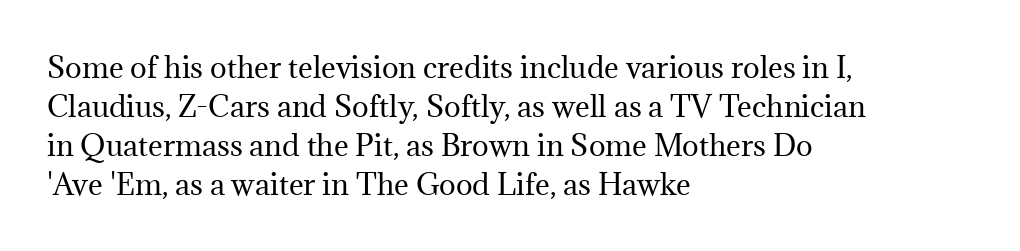
Q: Is the text bold? A: No.
Q: Is the text italic (slanted)? A: No, it is upright.
Q: Is the typeface a serif or a sans-serif typeface? A: Serif.
Q: Is the text underlined? A: No.
Q: How is the paragraph aligned? A: Left-aligned.
Q: Is the spacing between letters normal or unusually wide? A: Normal.
Q: Is the spacing between lines tight, normal or loose? A: Normal.
Q: Width (condensed, normal, or wide)? A: Normal.
Q: Stroke contrast? A: Medium.
Q: x-height? A: Medium.
Q: Monospaced? A: No.
